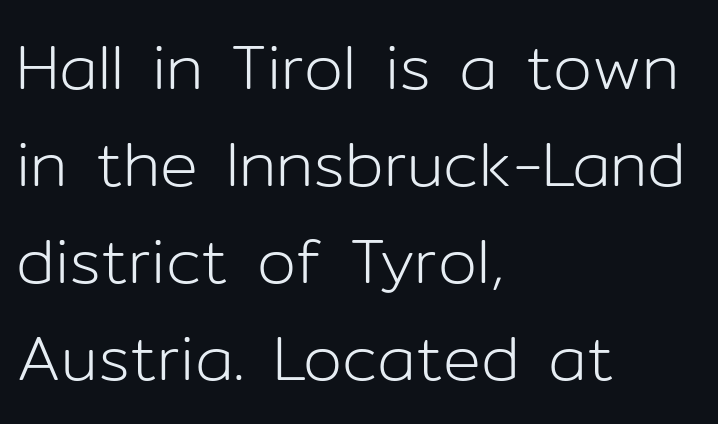
Compared with typical body copy, the letter spacing here is the same. Italic? Not at all — the glyphs are vertical. Rule under the text: the space is simply empty. These glyphs show unthickened strokes, regular width or finer. The face used here is a sans, in the tradition of grotesques and geometrics.
